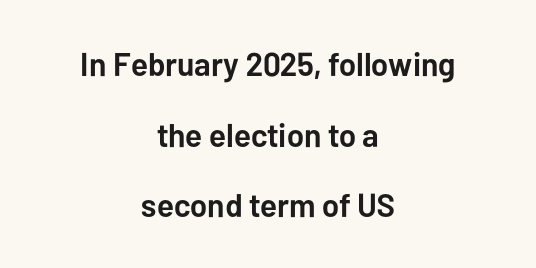
Q: Is the text bold? A: Yes.
Q: Is the text italic (slanted)? A: No, it is upright.
Q: Is the typeface a serif or a sans-serif typeface? A: Sans-serif.
Q: Is the text underlined? A: No.
Q: How is the paragraph aligned? A: Centered.
Q: Is the spacing between letters normal or unusually wide? A: Normal.
Q: Is the spacing between lines tight, normal or loose? A: Loose.
Q: Width (condensed, normal, or wide)? A: Normal.
Q: Stroke contrast? A: Low.
Q: x-height? A: Medium.
Q: Monospaced? A: No.
